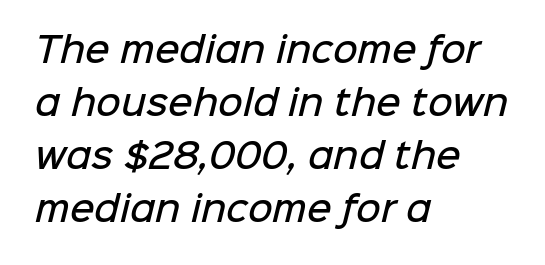
Q: Is the text bold? A: Semi-bold.
Q: Is the typeface a serif or a sans-serif typeface? A: Sans-serif.
Q: Is the text underlined? A: No.
Q: How is the paragraph aligned? A: Left-aligned.
Q: Is the spacing between letters normal or unusually wide? A: Normal.
Q: Is the spacing between lines tight, normal or loose? A: Normal.
Q: Width (condensed, normal, or wide)? A: Normal.
Q: Stroke contrast? A: Low.
Q: x-height? A: Medium.
Q: Monospaced? A: No.
